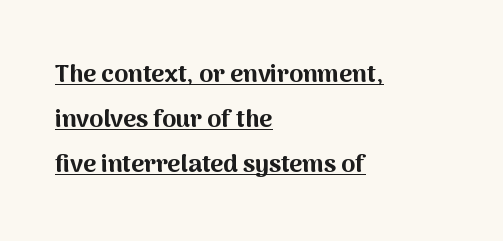
{"italic": "no", "bold": "yes", "underline": "yes", "align": "left", "line_spacing_ratio": 1.8, "letter_spacing": "normal", "letter_spacing_em": 0.0, "glyph_px": 25}
